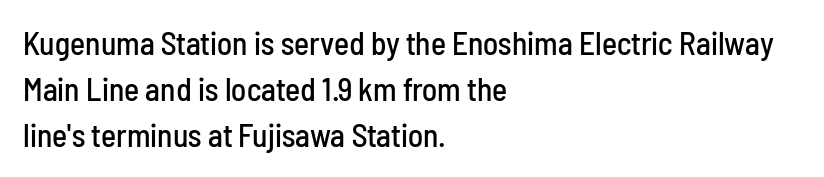
Summary of vertical rhythm: regular, with standard interline spacing. The passage shown is typeset with a sans-serif family. It's the straight-up-and-down kind of type. Leftover space on each line is placed entirely after the last word. You could call the tracking neutral — neither tight nor loose.
